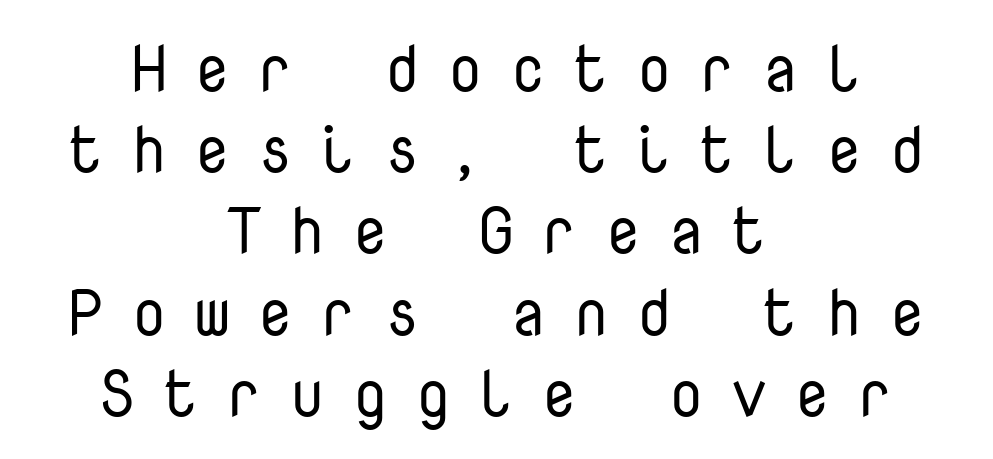
{"serif": "no", "italic": "no", "bold": "no", "weight": "regular", "width": "normal", "stroke_contrast": "low", "x_height": "medium", "monospaced": "yes", "underline": "no", "align": "center", "line_spacing": "normal", "line_spacing_ratio": 1.25, "letter_spacing": "wide", "letter_spacing_em": 0.41, "glyph_px": 65}
